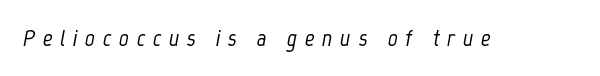
Q: Is the text italic (slanted)? A: Yes, it leans right by about 12 degrees.
Q: Is the text underlined? A: No.
Q: Is the spacing between letters normal or unusually wide? A: Unusually wide.
